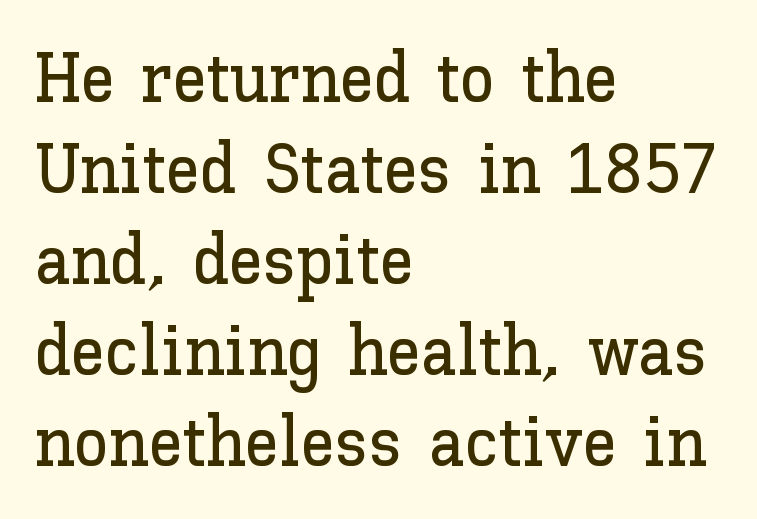
Q: Is the text italic (slanted)? A: No, it is upright.
Q: Is the text underlined? A: No.
Q: How is the paragraph aligned? A: Left-aligned.
Q: Is the spacing between letters normal or unusually wide? A: Normal.
Q: Is the spacing between lines tight, normal or loose? A: Normal.
Q: Width (condensed, normal, or wide)? A: Normal.
Q: Stroke contrast? A: Low.
Q: x-height? A: Medium.
Q: Monospaced? A: No.
